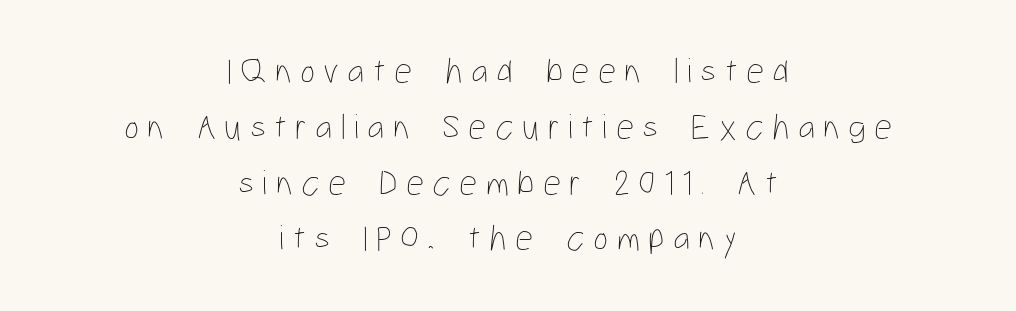
The image shows 36 px thin, condensed type, upright; set centered, normal line spacing (1.55x), unusually wide letter spacing (+0.23 em), not underlined; low stroke contrast and a medium x-height.
